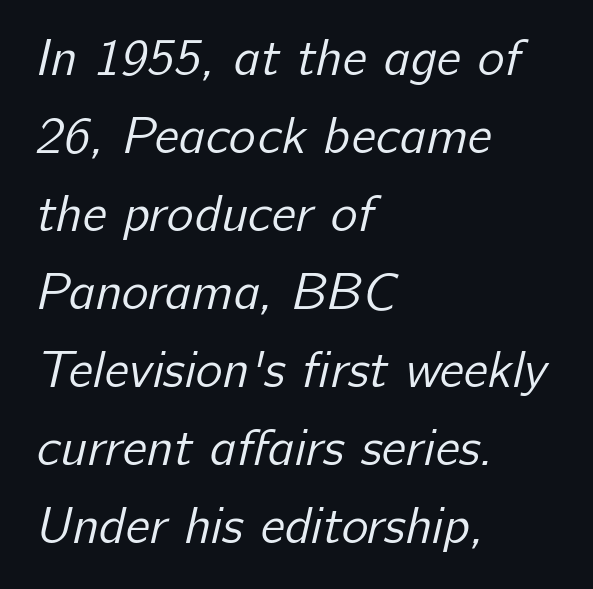
{"serif": "no", "bold": "no", "weight": "regular", "width": "normal", "stroke_contrast": "low", "x_height": "medium", "monospaced": "no", "underline": "no", "align": "left", "line_spacing": "normal", "line_spacing_ratio": 1.53, "letter_spacing": "normal", "letter_spacing_em": 0.0, "glyph_px": 51}
